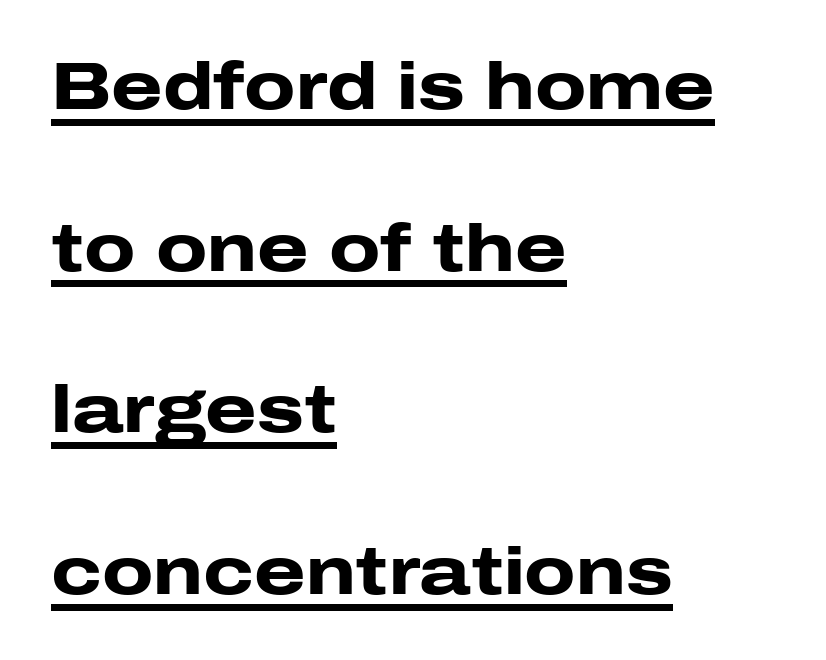
The image shows 66 px heavy, wide sans-serif type, upright; set left-aligned, loose line spacing (2.45x), normal letter spacing, underlined; low stroke contrast and a medium x-height.
